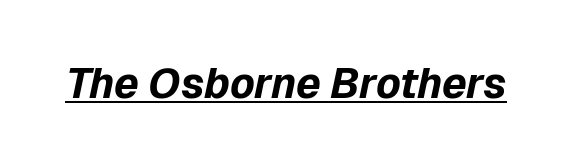
{"italic": "yes", "lean": "right", "slant_degrees": 12, "bold": "yes", "weight": "bold", "width": "normal", "stroke_contrast": "low", "x_height": "medium", "monospaced": "no", "underline": "yes", "letter_spacing": "normal", "letter_spacing_em": 0.0, "glyph_px": 42}
